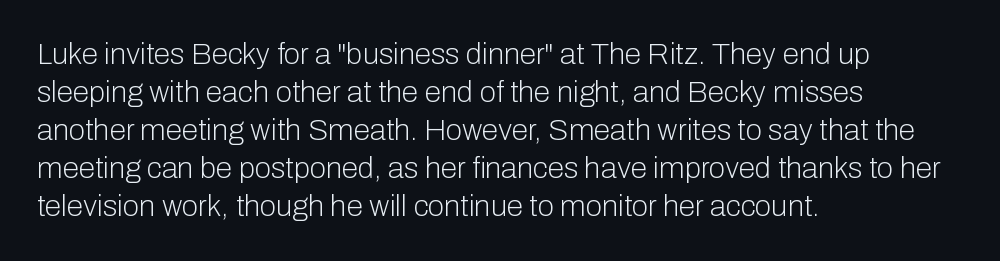
The image shows 30 px light sans-serif type, upright; set left-aligned, normal line spacing (1.27x), normal letter spacing, not underlined; low stroke contrast and a medium x-height.
